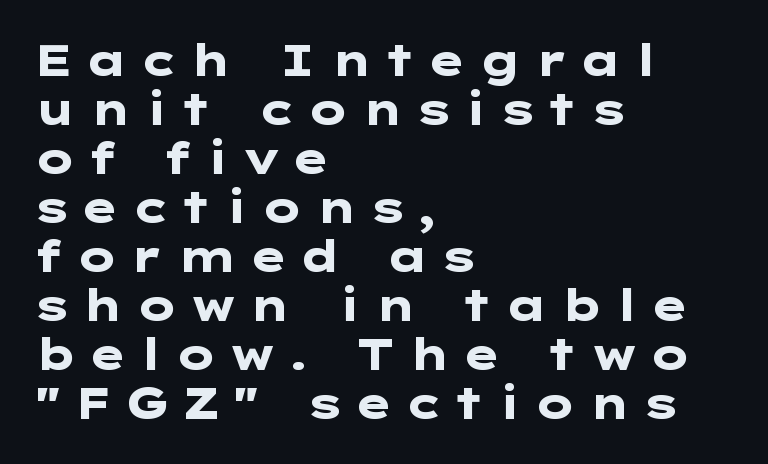
Serifs: no, the terminals of the letterforms are clean. The zone under the glyphs is completely vacant. Is there much room between lines? No — they nearly touch. A full-strength bold gives these letters their thick strokes. Notice how the stems are strictly vertical — no italics here. In terms of letterspacing, this is a distinctly airy, spread setting.
